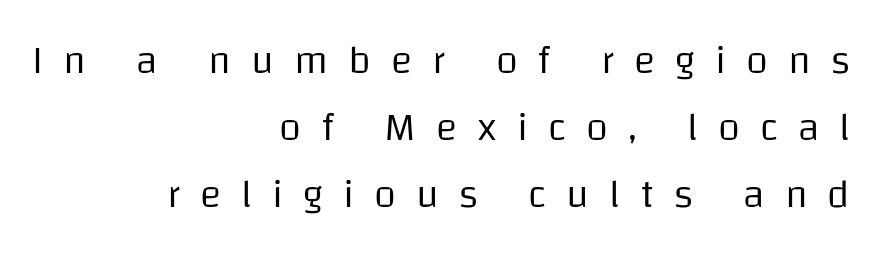
Q: Is the text bold? A: No.
Q: Is the text italic (slanted)? A: No, it is upright.
Q: Is the typeface a serif or a sans-serif typeface? A: Sans-serif.
Q: Is the text underlined? A: No.
Q: How is the paragraph aligned? A: Right-aligned.
Q: Is the spacing between letters normal or unusually wide? A: Unusually wide.
Q: Is the spacing between lines tight, normal or loose? A: Normal.
Q: Width (condensed, normal, or wide)? A: Normal.
Q: Stroke contrast? A: Low.
Q: x-height? A: Large.
Q: Monospaced? A: No.
